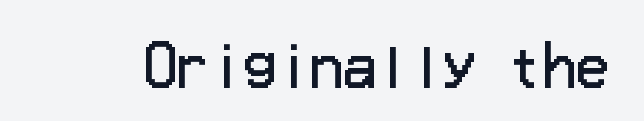
Q: Is the text bold? A: No.
Q: Is the text italic (slanted)? A: No, it is upright.
Q: Is the typeface a serif or a sans-serif typeface? A: Sans-serif.
Q: Is the text underlined? A: No.
Q: Is the spacing between letters normal or unusually wide? A: Normal.
Q: Width (condensed, normal, or wide)? A: Normal.
Q: Stroke contrast? A: Low.
Q: x-height? A: Medium.
